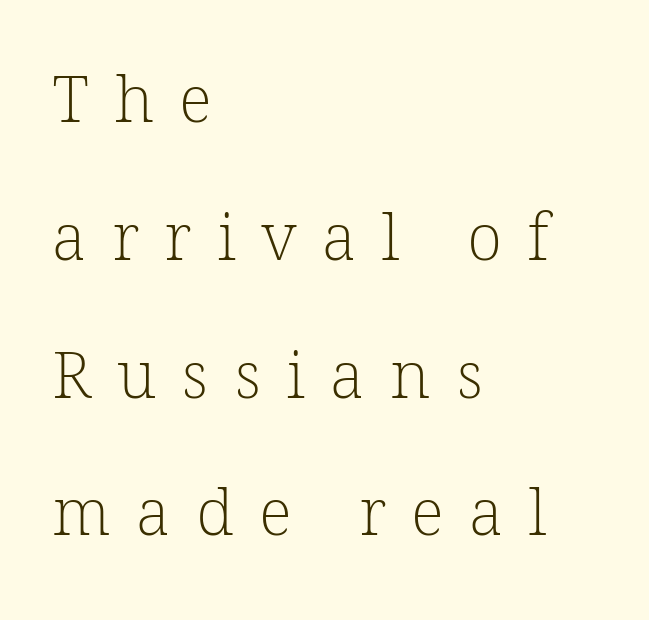
Q: Is the text bold? A: No.
Q: Is the typeface a serif or a sans-serif typeface? A: Serif.
Q: Is the text underlined? A: No.
Q: How is the paragraph aligned? A: Left-aligned.
Q: Is the spacing between letters normal or unusually wide? A: Unusually wide.
Q: Is the spacing between lines tight, normal or loose? A: Loose.
Q: Width (condensed, normal, or wide)? A: Normal.
Q: Stroke contrast? A: Low.
Q: x-height? A: Medium.
Q: Monospaced? A: No.
